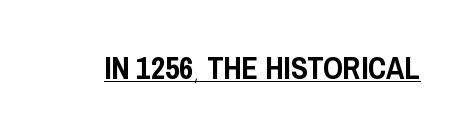
Q: Is the text italic (slanted)? A: No, it is upright.
Q: Is the typeface a serif or a sans-serif typeface? A: Sans-serif.
Q: Is the text underlined? A: Yes.
Q: Is the spacing between letters normal or unusually wide? A: Normal.
Q: Width (condensed, normal, or wide)? A: Condensed.
Q: Stroke contrast? A: Low.
Q: x-height? A: Large.
Q: Monospaced? A: No.
